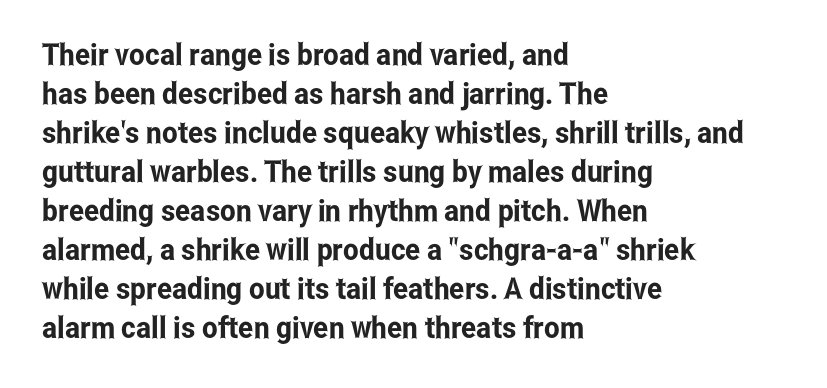
I'd call this a sans setting — the letters go barefoot. These lines were composed using upright roman letters. Honestly, the row spacing looks completely unremarkable. Note the varied advance widths — an 'i' is clearly narrower than an 'm'. Letter spacing: default. A clean baseline with only descenders dipping below it.
